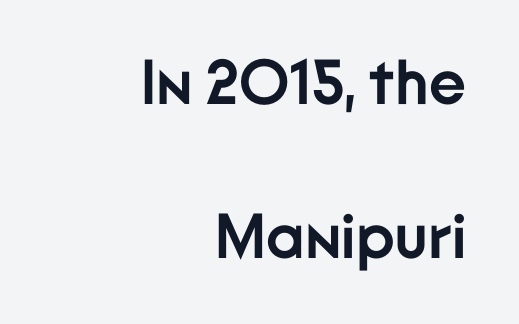
{"serif": "no", "italic": "no", "bold": "yes", "weight": "semibold", "width": "normal", "stroke_contrast": "low", "x_height": "medium", "monospaced": "no", "underline": "no", "align": "right", "line_spacing": "loose", "line_spacing_ratio": 2.44, "letter_spacing": "normal", "letter_spacing_em": 0.0, "glyph_px": 63}
